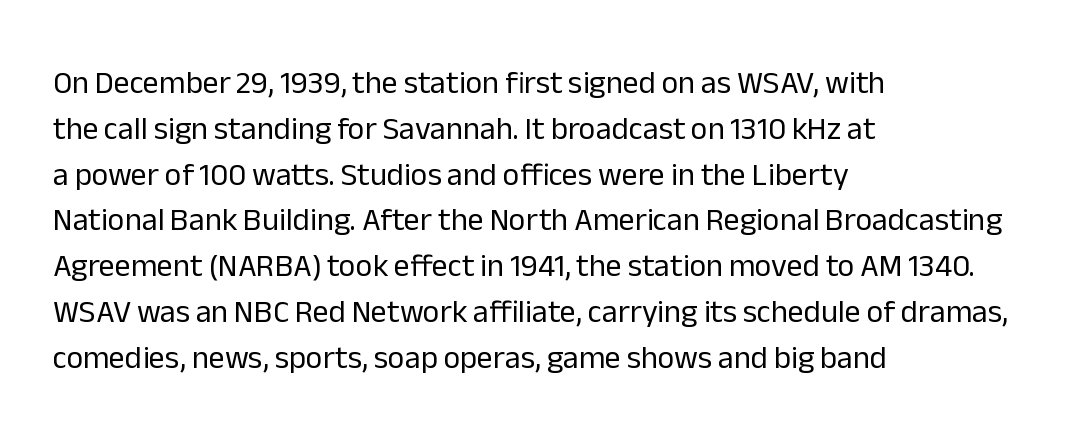
Q: Is the text bold? A: No.
Q: Is the text italic (slanted)? A: No, it is upright.
Q: Is the typeface a serif or a sans-serif typeface? A: Sans-serif.
Q: Is the text underlined? A: No.
Q: How is the paragraph aligned? A: Left-aligned.
Q: Is the spacing between letters normal or unusually wide? A: Normal.
Q: Is the spacing between lines tight, normal or loose? A: Normal.
Q: Width (condensed, normal, or wide)? A: Normal.
Q: Stroke contrast? A: Low.
Q: x-height? A: Medium.
Q: Monospaced? A: No.
